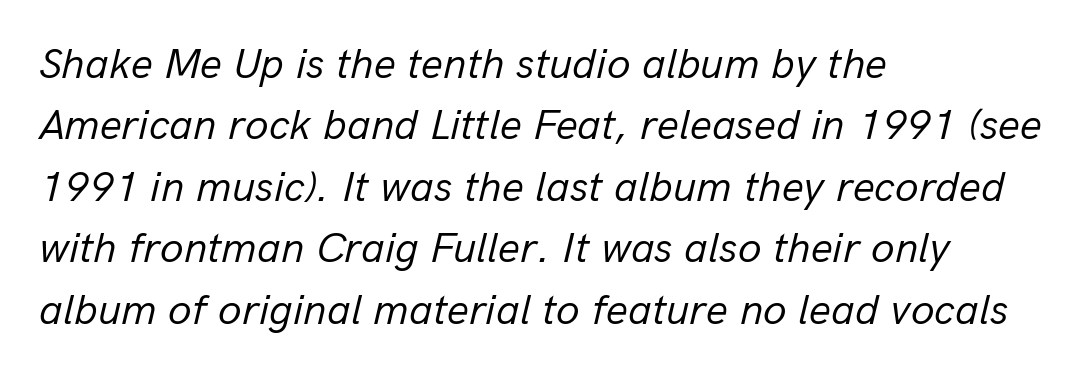
{"italic": "yes", "lean": "right", "slant_degrees": 13, "bold": "no", "weight": "regular", "width": "normal", "stroke_contrast": "low", "x_height": "medium", "monospaced": "no", "underline": "no", "align": "left", "line_spacing": "normal", "line_spacing_ratio": 1.43, "letter_spacing": "normal", "letter_spacing_em": 0.0, "glyph_px": 43}
